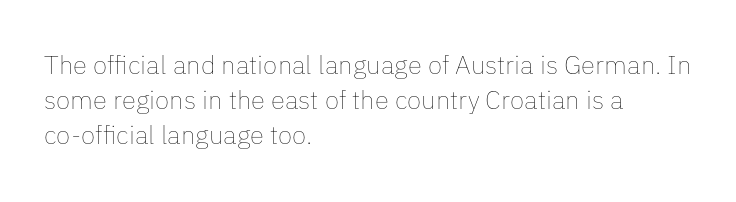
The image shows 26 px text type, upright; set left-aligned, normal line spacing (1.34x), normal letter spacing, not underlined.
